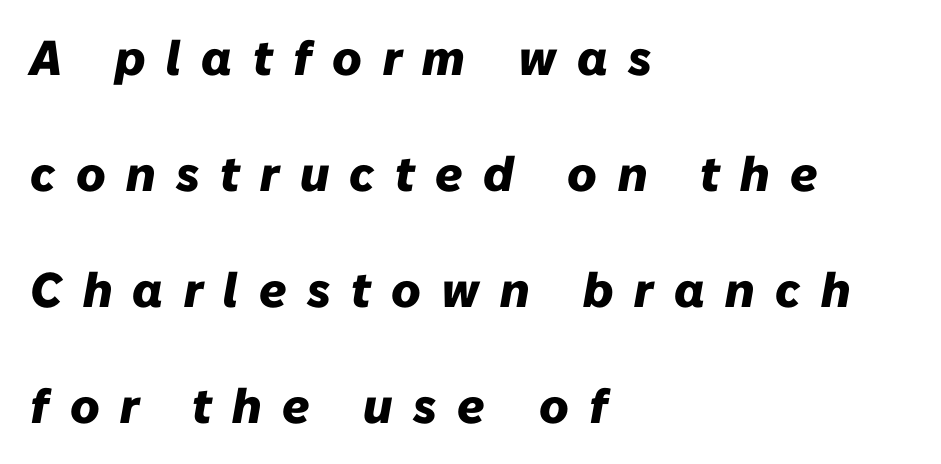
{"italic": "yes", "lean": "right", "slant_degrees": 10, "bold": "yes", "weight": "heavy", "width": "normal", "stroke_contrast": "low", "x_height": "medium", "monospaced": "no", "underline": "no", "align": "left", "line_spacing": "loose", "line_spacing_ratio": 2.37, "letter_spacing": "wide", "letter_spacing_em": 0.42, "glyph_px": 49}
